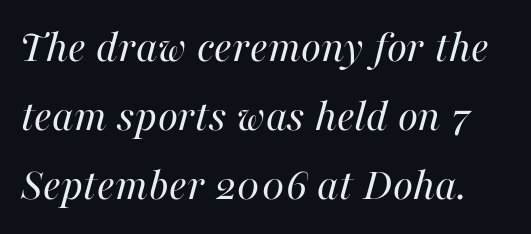
The image shows 46 px regular-weight type, italic (leaning right); set normal line spacing (1.5x), normal letter spacing, not underlined; high stroke contrast and a medium x-height.
